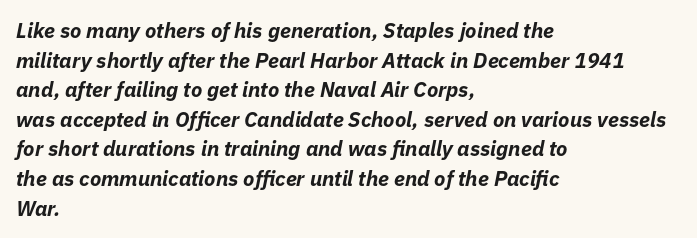
Q: Is the text bold? A: Yes.
Q: Is the text italic (slanted)? A: Yes, it leans right by about 11 degrees.
Q: Is the text underlined? A: No.
Q: How is the paragraph aligned? A: Left-aligned.
Q: Is the spacing between letters normal or unusually wide? A: Normal.
Q: Is the spacing between lines tight, normal or loose? A: Normal.
